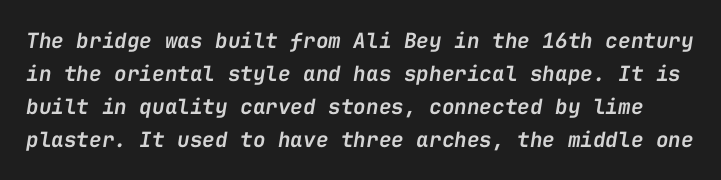
{"italic": "yes", "lean": "right", "slant_degrees": 9, "bold": "semi", "underline": "no", "line_spacing": "normal", "line_spacing_ratio": 1.57, "letter_spacing": "normal", "letter_spacing_em": 0.0, "glyph_px": 21}
